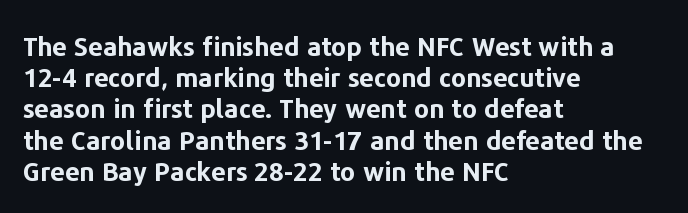
The image shows 26 px bold type, upright; set left-aligned, line spacing 1.2x, normal letter spacing, not underlined.
